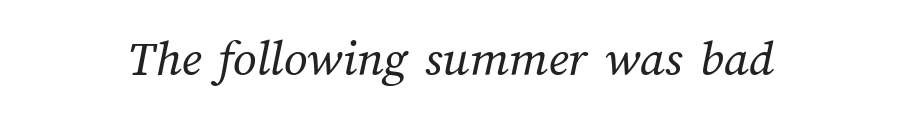
This rendering leaves character spacing at its baseline value. Is this a fixed-width face? No — the glyphs have proportional, varying widths. Stem width sits at or under what a default text font uses. Bare-footed words on every line.
